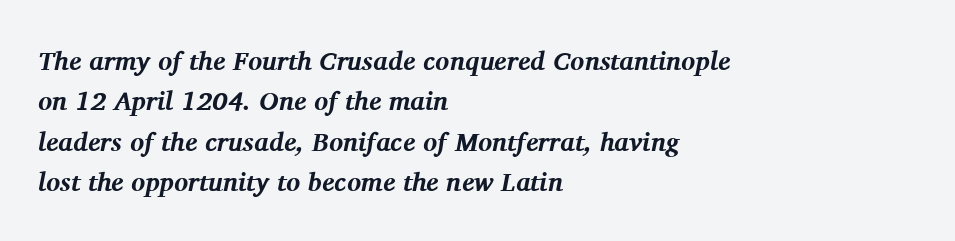
The image shows 26 px bold type, italic (leaning right); set left-aligned, normal line spacing (1.55x), normal letter spacing, not underlined.
